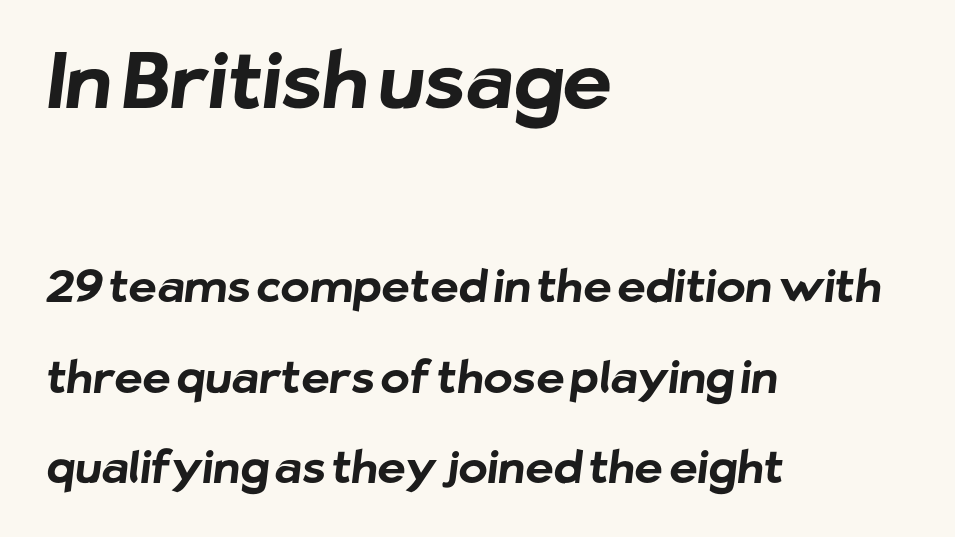
This sample is left-justified, so line endings fall wherever the words run out. The passage shown is emphatically bold. The glyphs in this specimen are sans serif. The rendering keeps characters at their native spacing. A great deal of white space separates one row of letters from the next.
